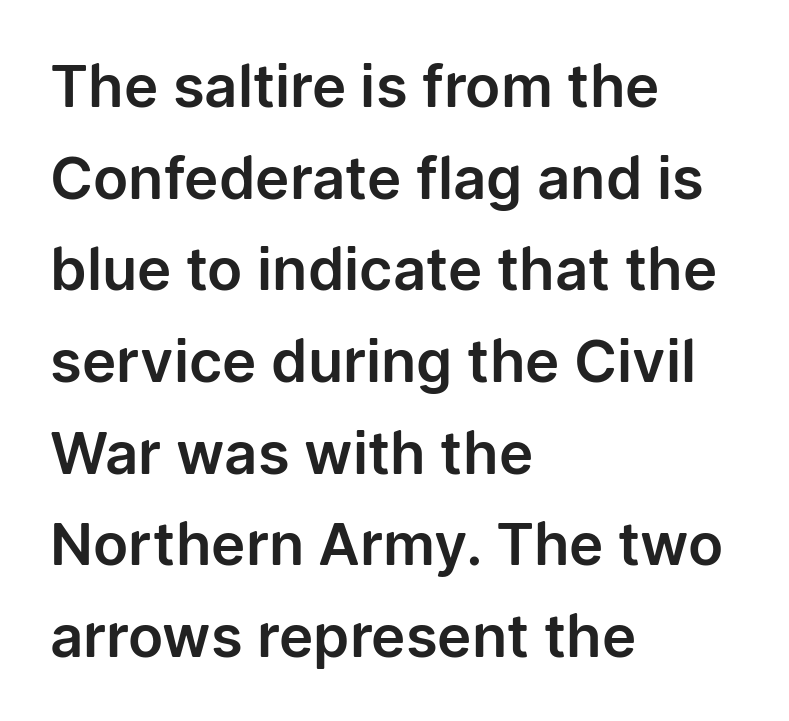
The image shows 58 px sans-serif type, upright; set left-aligned, normal line spacing (1.58x), normal letter spacing, not underlined; low stroke contrast and a medium x-height.
